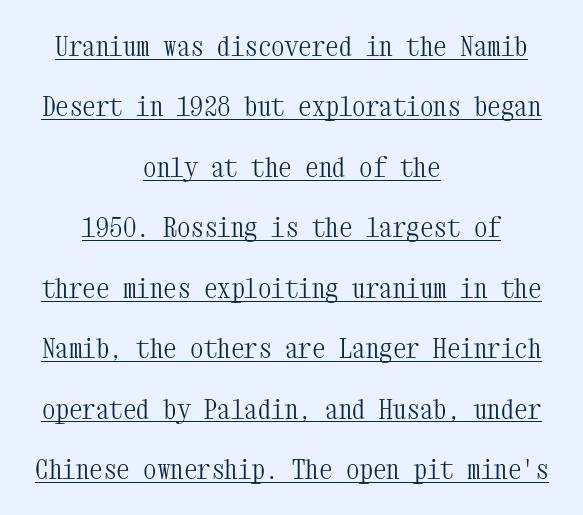
Q: Is the text bold? A: No.
Q: Is the text italic (slanted)? A: No, it is upright.
Q: Is the text underlined? A: Yes.
Q: How is the paragraph aligned? A: Centered.
Q: Is the spacing between letters normal or unusually wide? A: Normal.
Q: Is the spacing between lines tight, normal or loose? A: Loose.
